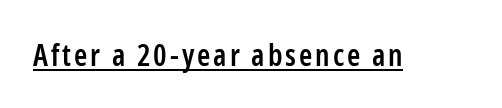
Q: Is the text bold? A: Semi-bold.
Q: Is the text italic (slanted)? A: No, it is upright.
Q: Is the typeface a serif or a sans-serif typeface? A: Sans-serif.
Q: Is the text underlined? A: Yes.
Q: Width (condensed, normal, or wide)? A: Condensed.
Q: Stroke contrast? A: Low.
Q: x-height? A: Medium.
Q: Monospaced? A: No.
